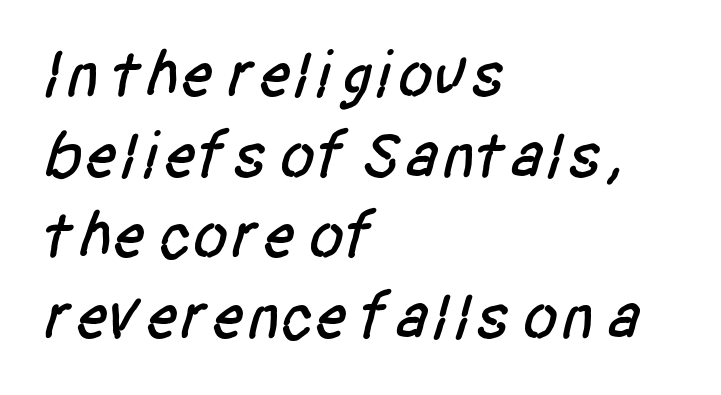
Q: Is the typeface a serif or a sans-serif typeface? A: Sans-serif.
Q: Is the text underlined? A: No.
Q: How is the paragraph aligned? A: Left-aligned.
Q: Is the spacing between letters normal or unusually wide? A: Normal.
Q: Width (condensed, normal, or wide)? A: Condensed.
Q: Stroke contrast? A: Low.
Q: x-height? A: Large.
Q: Monospaced? A: No.
